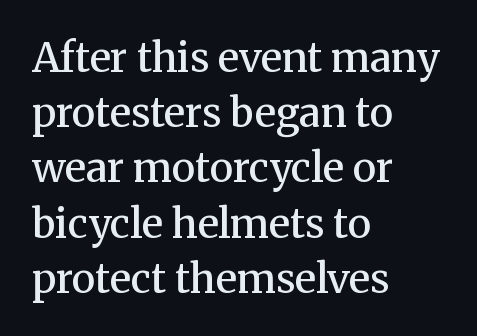
{"serif": "yes", "italic": "no", "bold": "semi", "weight": "semibold", "width": "normal", "stroke_contrast": "medium", "x_height": "medium", "monospaced": "no", "underline": "no", "align": "left", "line_spacing": "normal", "line_spacing_ratio": 1.38, "letter_spacing": "normal", "letter_spacing_em": 0.0, "glyph_px": 40}
